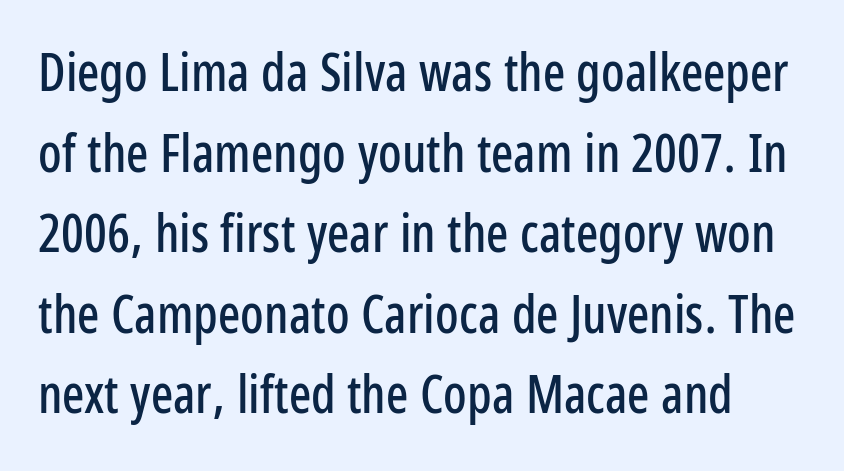
{"serif": "no", "italic": "no", "width": "condensed", "stroke_contrast": "low", "x_height": "medium", "monospaced": "no", "underline": "no", "line_spacing": "normal", "line_spacing_ratio": 1.55, "letter_spacing": "normal", "letter_spacing_em": 0.0, "glyph_px": 52}
